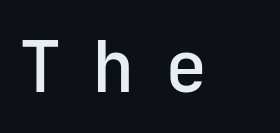
The image shows 71 px sans-serif type, upright, monospaced; set unusually wide letter spacing (+0.43 em), not underlined; low stroke contrast and a medium x-height.
